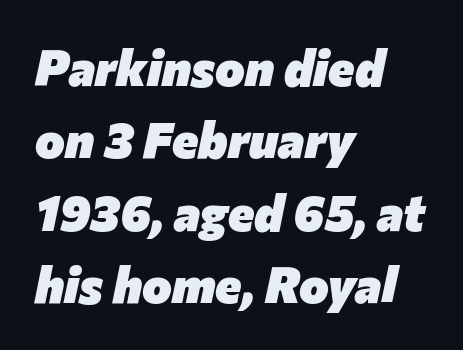
Q: Is the text bold? A: Yes.
Q: Is the text italic (slanted)? A: Yes, it leans right by about 12 degrees.
Q: Is the text underlined? A: No.
Q: How is the paragraph aligned? A: Left-aligned.
Q: Is the spacing between letters normal or unusually wide? A: Normal.
Q: Is the spacing between lines tight, normal or loose? A: Normal.
Q: Width (condensed, normal, or wide)? A: Normal.
Q: Stroke contrast? A: Low.
Q: x-height? A: Medium.
Q: Monospaced? A: No.
